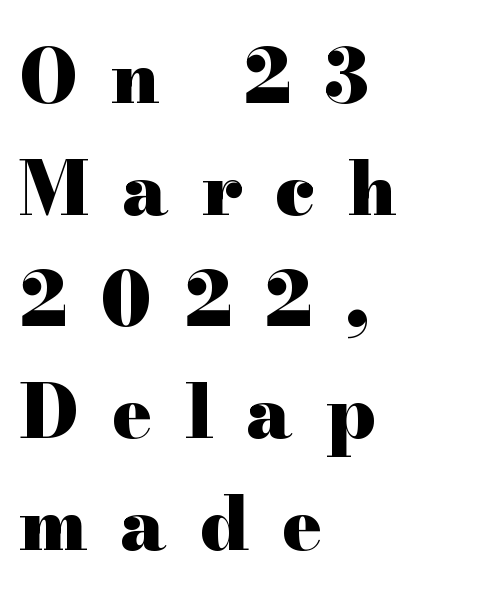
The image shows 74 px heavy, wide serif type, upright; set left-aligned, normal line spacing (1.51x), unusually wide letter spacing (+0.44 em), not underlined; high stroke contrast and a small x-height.
